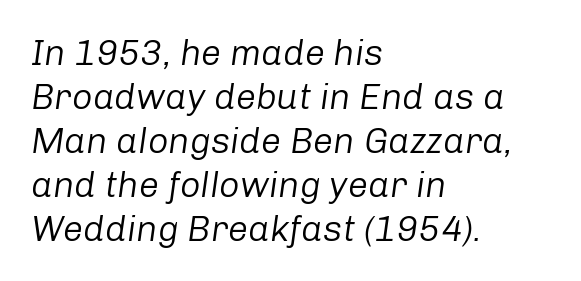
The image shows 36 px regular-weight type, italic (leaning right); set left-aligned, line spacing 1.22x, normal letter spacing, not underlined; low stroke contrast and a medium x-height.
